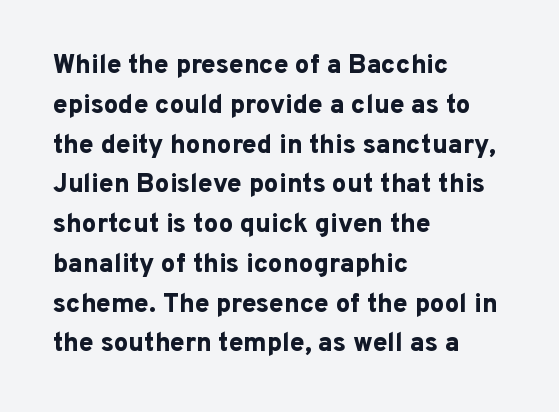
The image shows 26 px bold type, upright; set left-aligned, normal line spacing (1.53x), normal letter spacing, not underlined.
